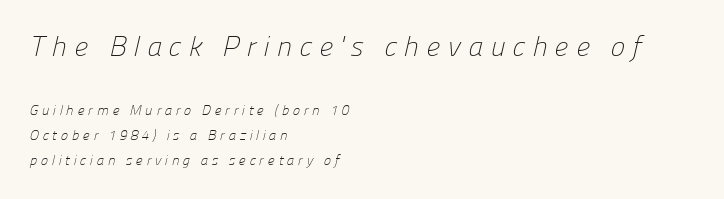
No chunkiness to these letters — they're not bold. Plain, unruled lines of type. A typesetter would call this proportional, since set widths differ per character. Between these two stacked blocks, the higher one wins on size. Display-style spreading of the glyphs; the letterfit is very open. A sans-serif font was chosen for this passage.
